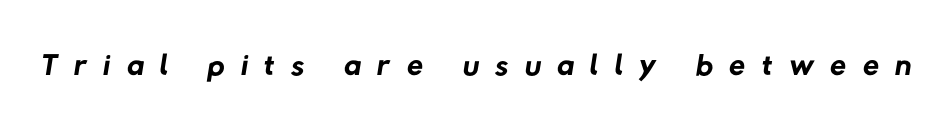
Q: Is the text bold? A: No.
Q: Is the typeface a serif or a sans-serif typeface? A: Sans-serif.
Q: Is the text underlined? A: No.
Q: Is the spacing between letters normal or unusually wide? A: Unusually wide.
Q: Width (condensed, normal, or wide)? A: Normal.
Q: Stroke contrast? A: Low.
Q: x-height? A: Medium.
Q: Monospaced? A: No.
